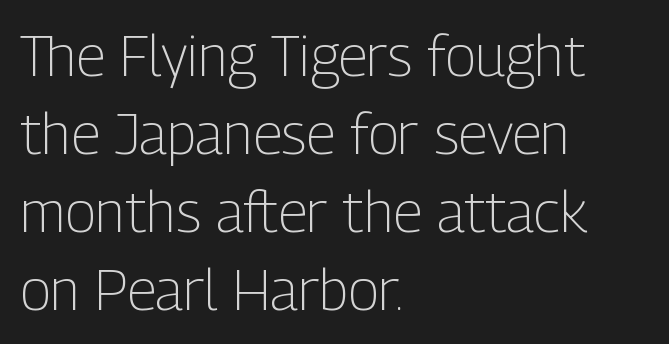
{"serif": "no", "italic": "no", "bold": "no", "weight": "light", "width": "condensed", "stroke_contrast": "low", "x_height": "medium", "monospaced": "no", "underline": "no", "align": "left", "line_spacing": "normal", "line_spacing_ratio": 1.37, "letter_spacing": "normal", "letter_spacing_em": 0.0, "glyph_px": 57}
